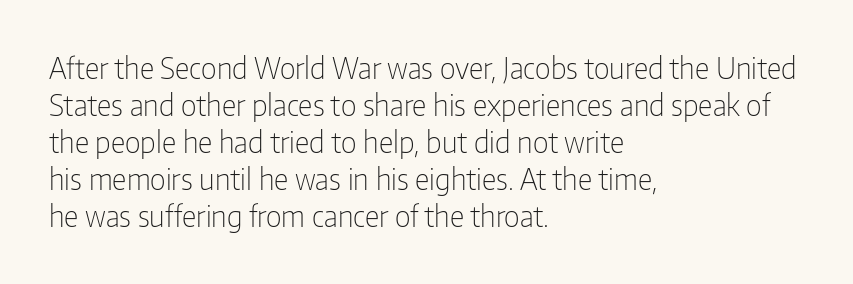
The image shows 29 px light, condensed sans-serif type, upright; set left-aligned, normal line spacing (1.28x), normal letter spacing, not underlined; low stroke contrast and a medium x-height.
